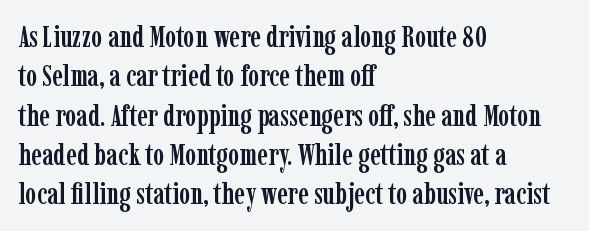
The rendering shows small feet on the letterforms — a serif design. This is roman type, the default non-slanted kind. A normal amount of white space separates one row of letters from the next. Horizontally, the lines are justified to the leading edge only. Character widths vary here, with narrow letters taking less room than wide ones. Glyph-to-glyph distance matches everyday printed text.
